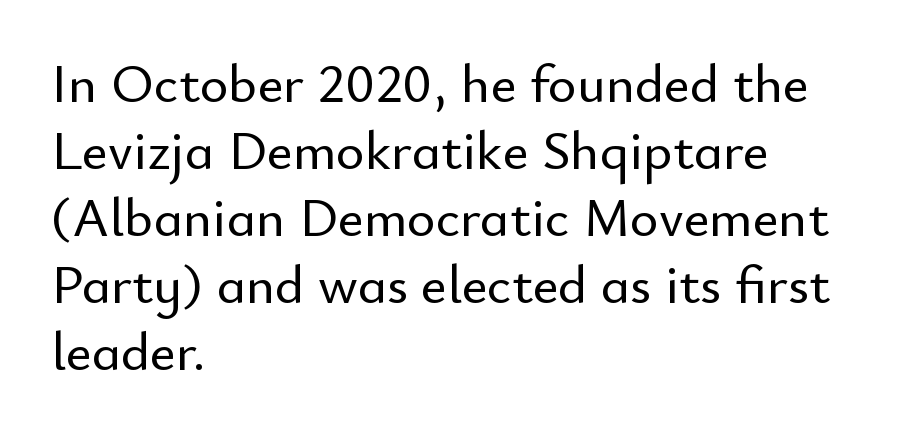
The image shows 55 px sans-serif type, upright; set left-aligned, line spacing 1.22x, normal letter spacing, not underlined; low stroke contrast and a small x-height.
